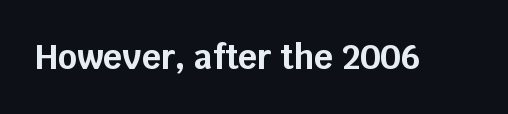
{"serif": "no", "italic": "no", "bold": "yes", "weight": "bold", "width": "normal", "stroke_contrast": "low", "x_height": "large", "monospaced": "no", "underline": "no", "letter_spacing": "normal", "letter_spacing_em": 0.0, "glyph_px": 33}
